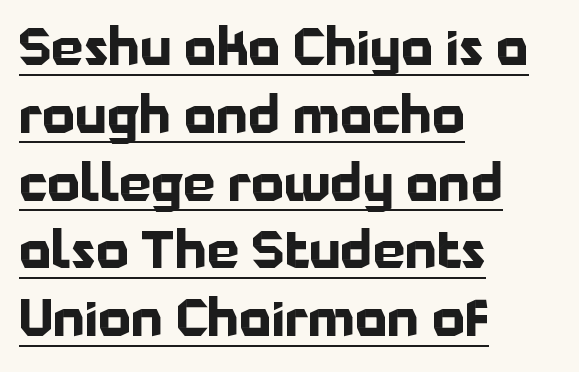
The image shows 51 px bold sans-serif type, upright; set left-aligned, normal line spacing (1.33x), normal letter spacing, underlined; low stroke contrast and a medium x-height.
